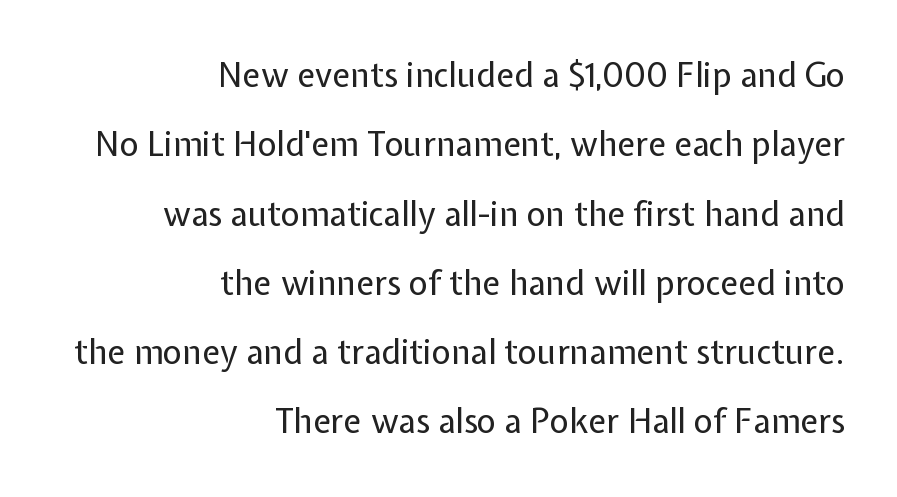
{"serif": "no", "italic": "no", "bold": "no", "weight": "regular", "width": "normal", "stroke_contrast": "low", "x_height": "medium", "monospaced": "no", "underline": "no", "align": "right", "line_spacing": "loose", "line_spacing_ratio": 2.1, "letter_spacing": "normal", "letter_spacing_em": 0.0, "glyph_px": 33}
